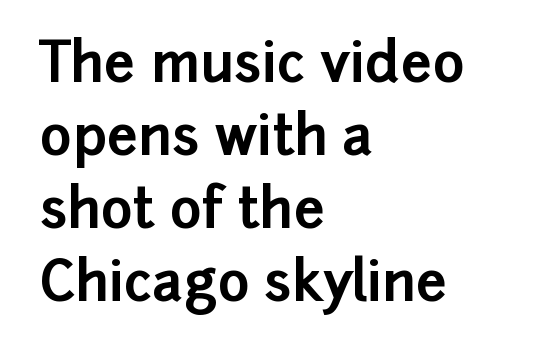
The image shows 55 px bold sans-serif type, upright; set left-aligned, normal line spacing (1.33x), normal letter spacing, not underlined; low stroke contrast and a medium x-height.
